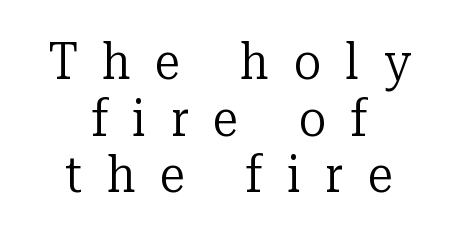
The lettering holds an erect, upright posture throughout. Inter-character spacing is expanded well beyond the font's built-in metrics. Stems and bowls with no extra thickness — not bold. In CSS terms this would be text-align: center. Any mark beneath the type? The region is blank. Spacing verdict: proportional, widths tailored to each character.
